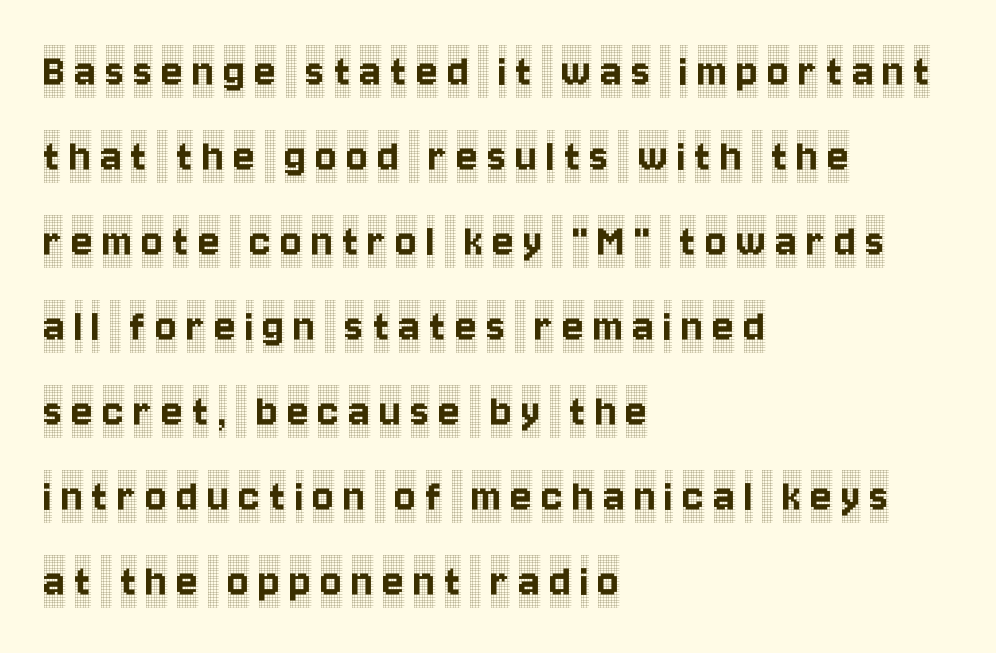
The image shows 50 px condensed serif type, upright; set left-aligned, normal line spacing (1.7x), not underlined; a large x-height.
